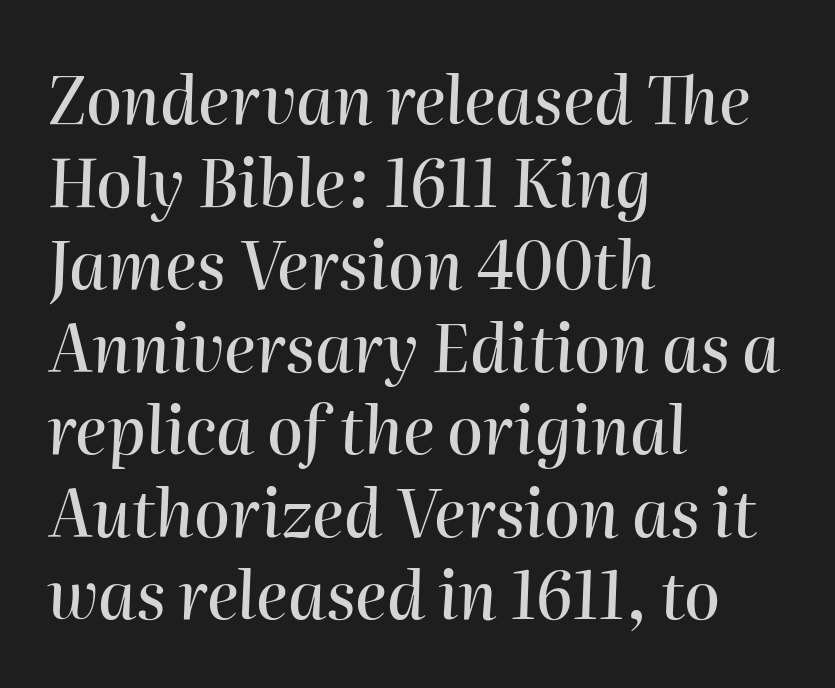
{"italic": "yes", "lean": "right", "slant_degrees": 2, "width": "normal", "stroke_contrast": "high", "x_height": "medium", "monospaced": "no", "underline": "no", "align": "left", "line_spacing": "normal", "line_spacing_ratio": 1.27, "letter_spacing": "normal", "letter_spacing_em": 0.0, "glyph_px": 65}
